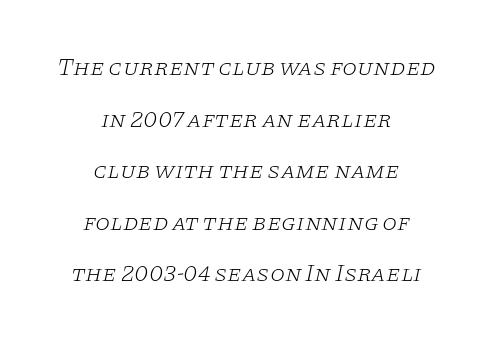
{"italic": "yes", "lean": "right", "slant_degrees": 11, "bold": "no", "underline": "no", "align": "center", "line_spacing": "loose", "line_spacing_ratio": 2.15, "letter_spacing": "normal", "letter_spacing_em": 0.0, "glyph_px": 24}
